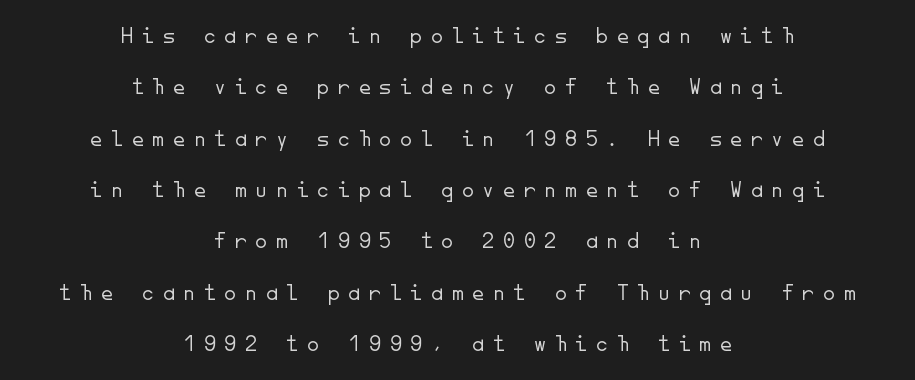
Q: Is the text bold? A: No.
Q: Is the text italic (slanted)? A: No, it is upright.
Q: Is the text underlined? A: No.
Q: How is the paragraph aligned? A: Centered.
Q: Is the spacing between letters normal or unusually wide? A: Unusually wide.
Q: Is the spacing between lines tight, normal or loose? A: Loose.
